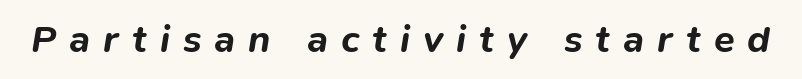
Students, note that the glyphs here are deliberately spaced far apart. Notice how the stems are inclined rather than vertical — that's the hallmark of italics. Do the characters align in a grid? No, the font is proportional. Lines of text with bare space underneath. In terms of weight, the rendering is a true, heavy bold.
